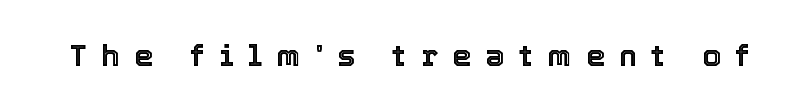
{"italic": "no", "width": "normal", "x_height": "medium", "monospaced": "no", "underline": "no", "letter_spacing": "wide", "letter_spacing_em": 0.48, "glyph_px": 30}
